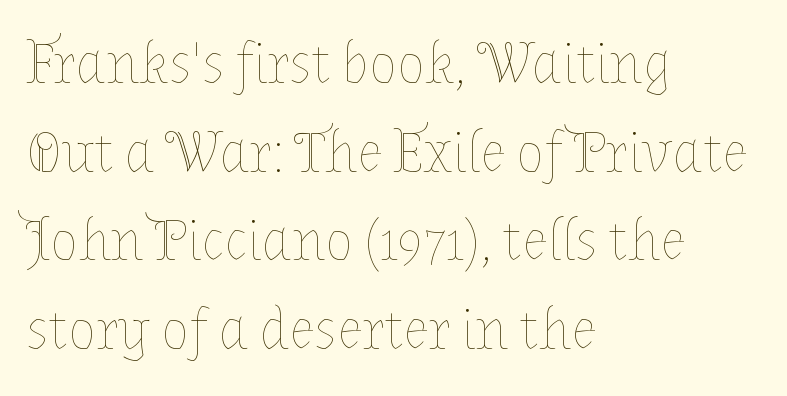
{"italic": "no", "bold": "no", "weight": "thin", "width": "normal", "stroke_contrast": "low", "x_height": "medium", "monospaced": "no", "underline": "no", "align": "left", "line_spacing": "normal", "line_spacing_ratio": 1.53, "letter_spacing": "normal", "letter_spacing_em": 0.0, "glyph_px": 58}
